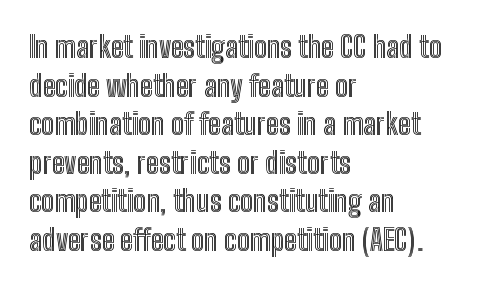
Leading: standard. The face used here is rendered with its standard letterfit. The string is rendered with underlining switched off. Proportional: the letters do not fall into vertical columns. The lines in this sample share a left origin and differ only in where they stop. Posture: upright roman.
